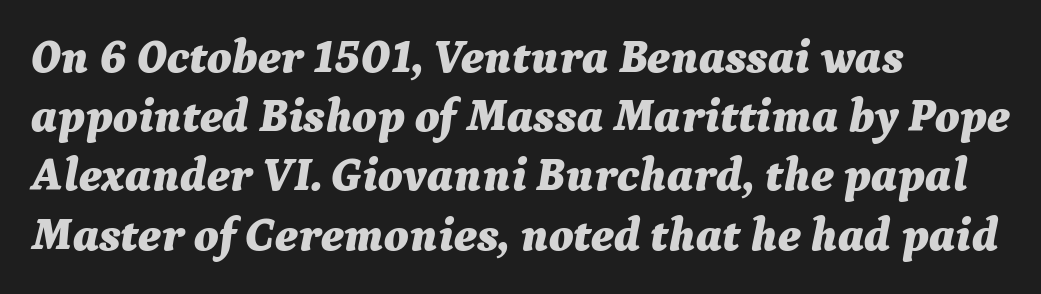
The image shows 47 px bold type, italic (leaning right); set left-aligned, normal line spacing (1.26x), normal letter spacing, not underlined; medium stroke contrast and a medium x-height.
